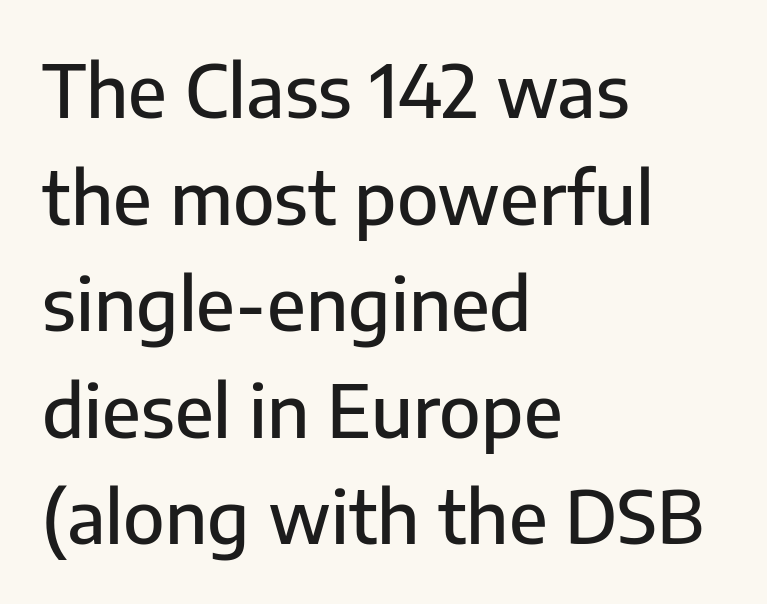
Q: Is the text italic (slanted)? A: No, it is upright.
Q: Is the typeface a serif or a sans-serif typeface? A: Sans-serif.
Q: Is the text underlined? A: No.
Q: How is the paragraph aligned? A: Left-aligned.
Q: Is the spacing between letters normal or unusually wide? A: Normal.
Q: Is the spacing between lines tight, normal or loose? A: Normal.
Q: Width (condensed, normal, or wide)? A: Normal.
Q: Stroke contrast? A: Low.
Q: x-height? A: Medium.
Q: Monospaced? A: No.
